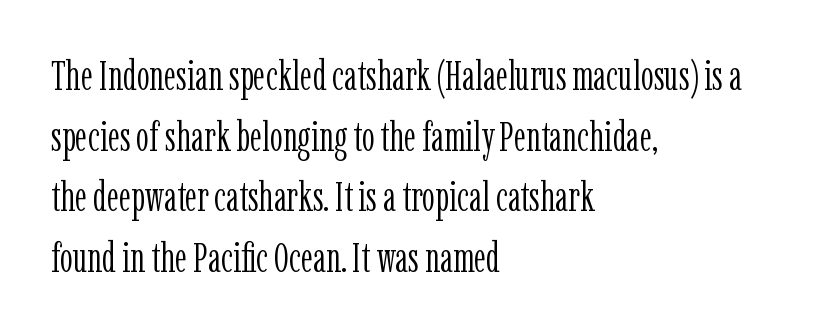
The image shows 41 px light, condensed serif type, upright; set left-aligned, normal line spacing (1.48x), normal letter spacing, not underlined; low stroke contrast and a medium x-height.
